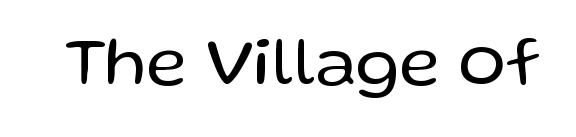
Q: Is the text bold? A: No.
Q: Is the text italic (slanted)? A: No, it is upright.
Q: Is the typeface a serif or a sans-serif typeface? A: Sans-serif.
Q: Is the text underlined? A: No.
Q: Is the spacing between letters normal or unusually wide? A: Normal.
Q: Width (condensed, normal, or wide)? A: Normal.
Q: Stroke contrast? A: Low.
Q: x-height? A: Medium.
Q: Monospaced? A: No.
